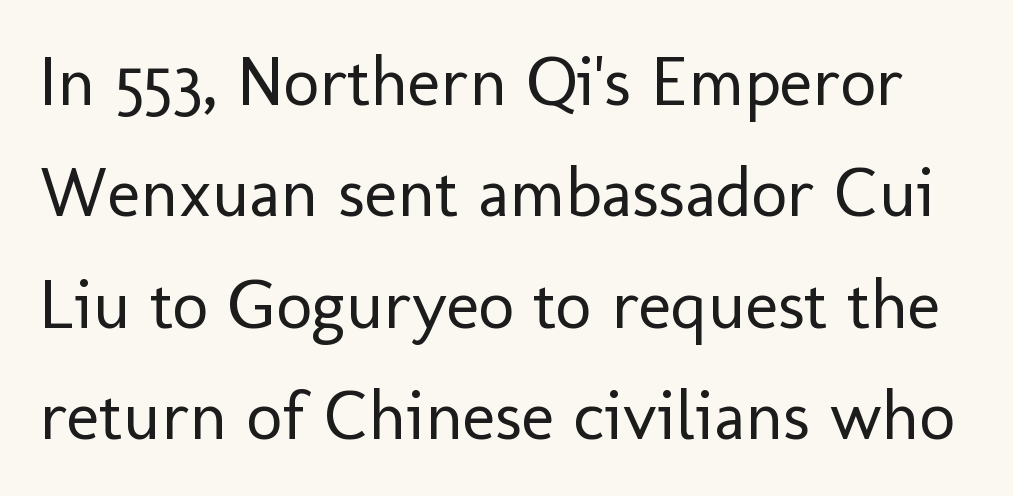
The image shows 70 px regular-weight sans-serif type, upright; set normal line spacing (1.59x), normal letter spacing, not underlined; low stroke contrast and a medium x-height.
